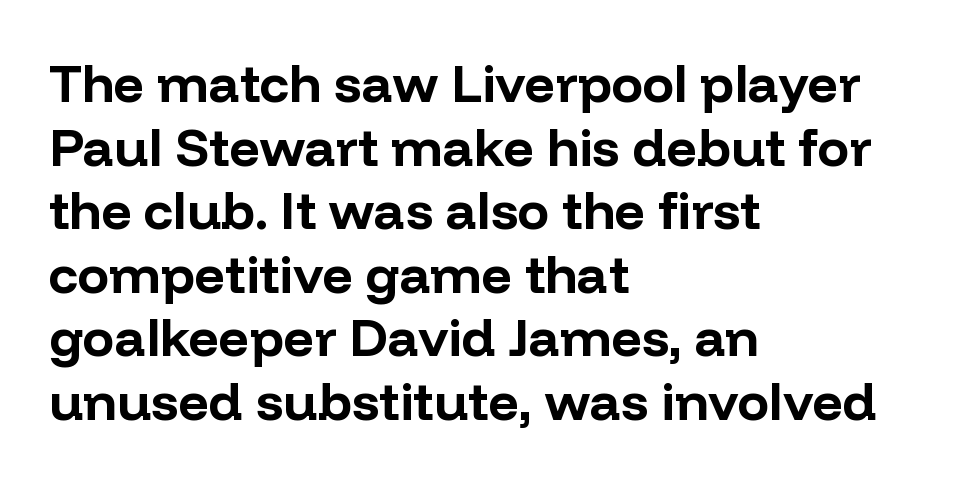
Weight check: bold — yes, fully. The font family rendered here belongs to the sans-serif group. Default kerning and tracking; the words read as compact shapes. Left-aligned paragraph, ragged on the right. The strip under each line holds only bare page.
